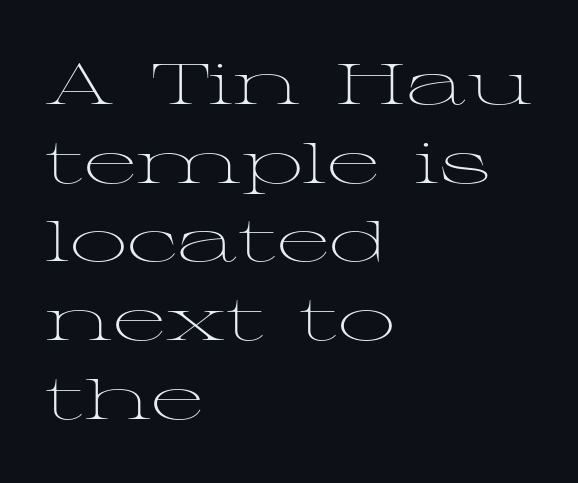
Q: Is the text bold? A: No.
Q: Is the text italic (slanted)? A: No, it is upright.
Q: Is the typeface a serif or a sans-serif typeface? A: Serif.
Q: Is the text underlined? A: No.
Q: How is the paragraph aligned? A: Left-aligned.
Q: Is the spacing between letters normal or unusually wide? A: Normal.
Q: Is the spacing between lines tight, normal or loose? A: Normal.
Q: Width (condensed, normal, or wide)? A: Wide.
Q: Stroke contrast? A: Medium.
Q: x-height? A: Medium.
Q: Monospaced? A: No.
